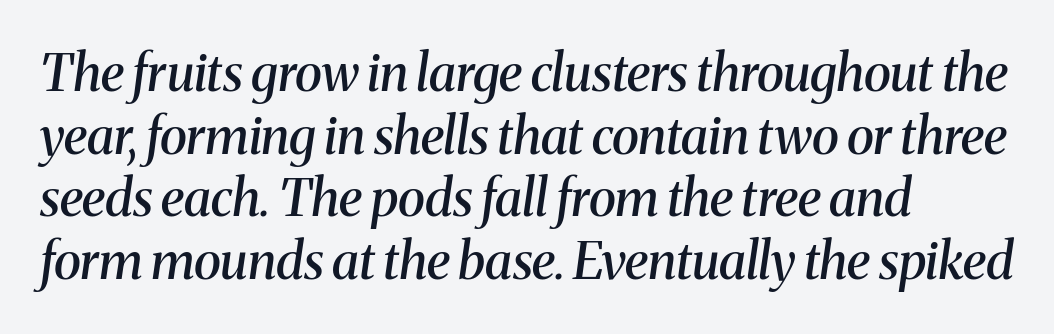
{"serif": "yes", "italic": "yes", "lean": "right", "slant_degrees": 8, "bold": "semi", "weight": "semibold", "width": "normal", "stroke_contrast": "medium", "x_height": "medium", "monospaced": "no", "underline": "no", "align": "left", "line_spacing_ratio": 1.23, "letter_spacing": "normal", "letter_spacing_em": 0.0, "glyph_px": 51}
